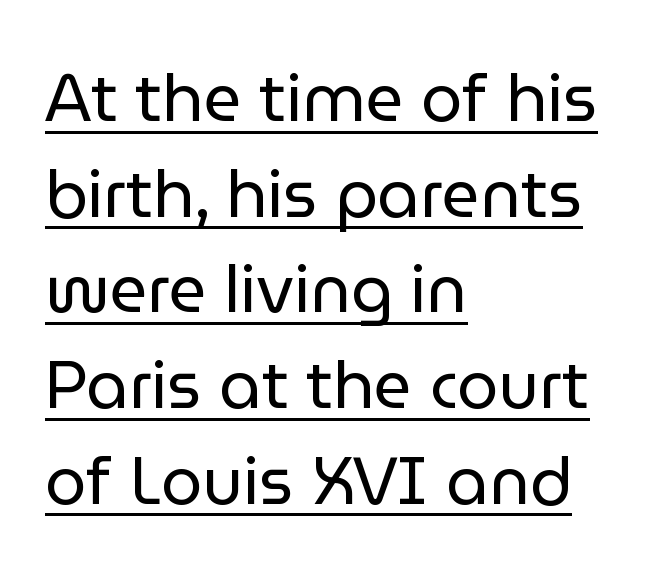
The image shows 66 px regular-weight sans-serif type, upright; set left-aligned, normal line spacing (1.45x), normal letter spacing, underlined; low stroke contrast and a medium x-height.
